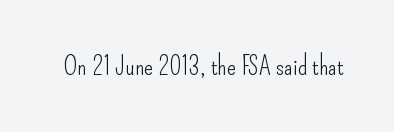
Q: Is the text bold? A: No.
Q: Is the text italic (slanted)? A: No, it is upright.
Q: Is the text underlined? A: No.
Q: Is the spacing between letters normal or unusually wide? A: Normal.
